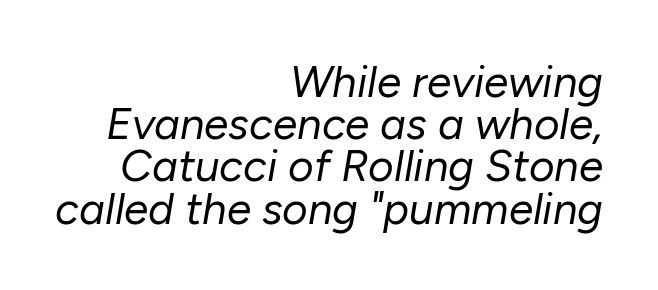
{"italic": "yes", "lean": "right", "slant_degrees": 10, "bold": "no", "weight": "regular", "width": "normal", "stroke_contrast": "low", "x_height": "medium", "monospaced": "no", "underline": "no", "align": "right", "line_spacing": "tight", "line_spacing_ratio": 0.96, "letter_spacing": "normal", "letter_spacing_em": 0.0, "glyph_px": 44}
